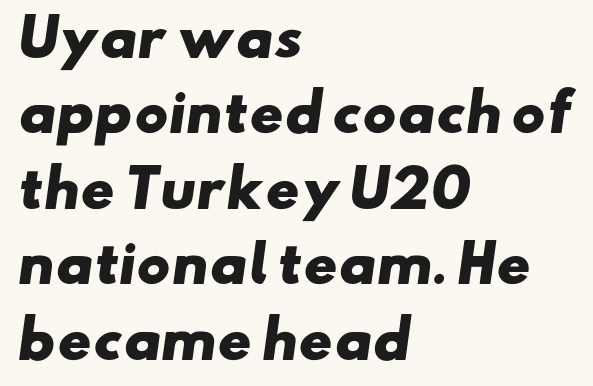
Q: Is the text bold? A: Yes.
Q: Is the typeface a serif or a sans-serif typeface? A: Sans-serif.
Q: Is the text underlined? A: No.
Q: How is the paragraph aligned? A: Left-aligned.
Q: Is the spacing between letters normal or unusually wide? A: Normal.
Q: Is the spacing between lines tight, normal or loose? A: Normal.
Q: Width (condensed, normal, or wide)? A: Wide.
Q: Stroke contrast? A: Low.
Q: x-height? A: Small.
Q: Monospaced? A: No.
